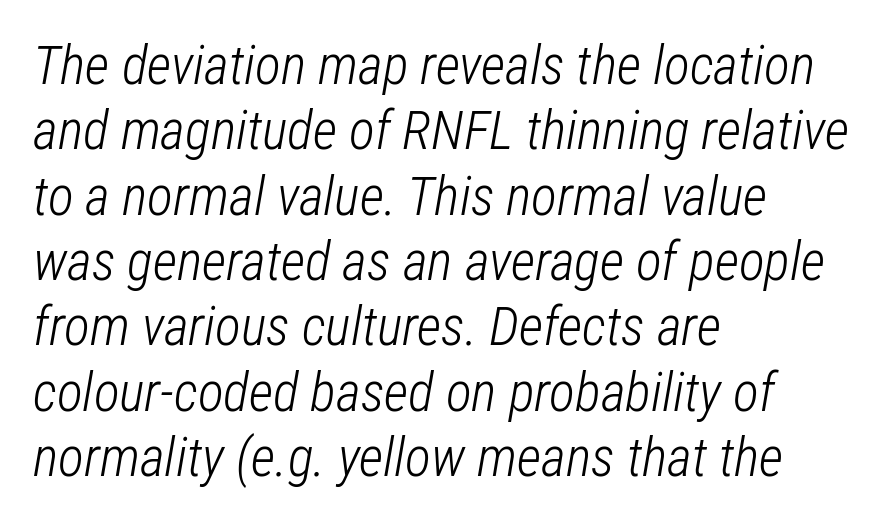
Q: Is the text bold? A: No.
Q: Is the text italic (slanted)? A: Yes, it leans right by about 12 degrees.
Q: Is the text underlined? A: No.
Q: How is the paragraph aligned? A: Left-aligned.
Q: Is the spacing between letters normal or unusually wide? A: Normal.
Q: Width (condensed, normal, or wide)? A: Condensed.
Q: Stroke contrast? A: Low.
Q: x-height? A: Medium.
Q: Monospaced? A: No.
